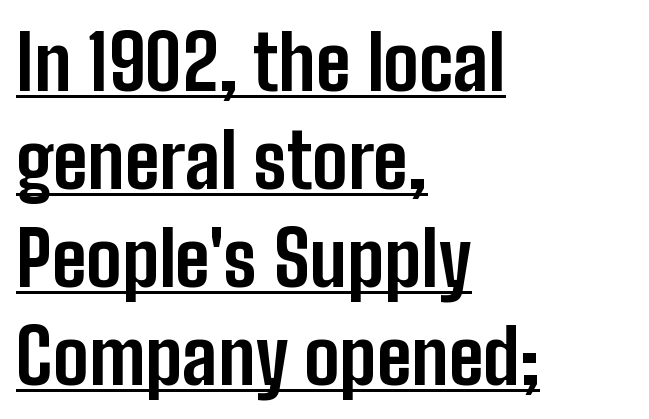
{"serif": "no", "italic": "no", "bold": "yes", "weight": "bold", "width": "condensed", "stroke_contrast": "low", "x_height": "medium", "monospaced": "no", "underline": "yes", "align": "left", "line_spacing": "normal", "line_spacing_ratio": 1.29, "letter_spacing": "normal", "letter_spacing_em": 0.0, "glyph_px": 76}
